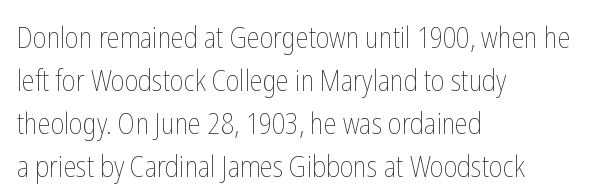
Q: Is the text bold? A: No.
Q: Is the text italic (slanted)? A: No, it is upright.
Q: Is the text underlined? A: No.
Q: How is the paragraph aligned? A: Left-aligned.
Q: Is the spacing between letters normal or unusually wide? A: Normal.
Q: Is the spacing between lines tight, normal or loose? A: Normal.
Q: Width (condensed, normal, or wide)? A: Condensed.
Q: Stroke contrast? A: Low.
Q: x-height? A: Medium.
Q: Monospaced? A: No.
